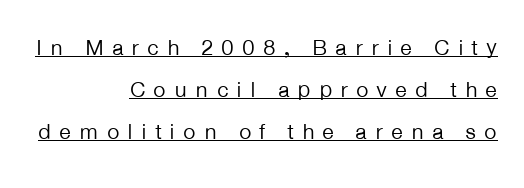
You can tell it's not italic because the verticals are truly vertical. Loose tracking; the words dissolve into strings of separated letters. The sample's only ornament is a line tracing under the words. If you drew a ruler down the right edge, every line would touch it. Letters have the restrained weight of plain body copy at most. One glance says open: line gaps are wider than usual.
